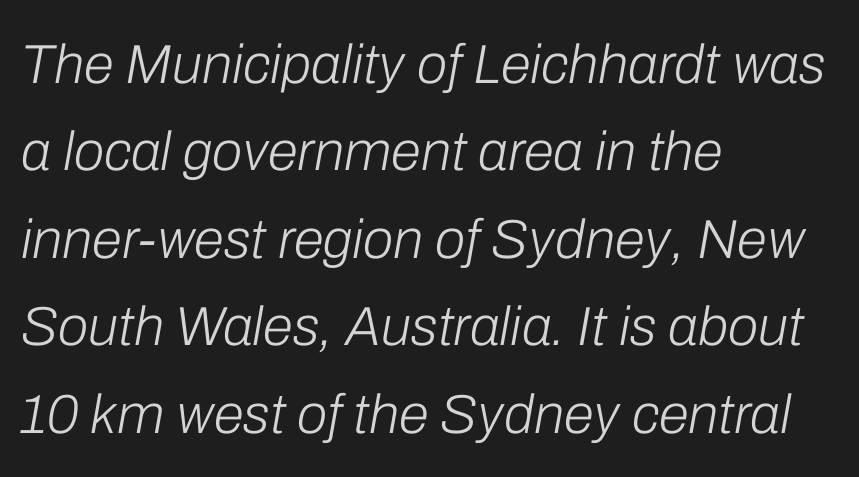
Vertically, the passage feels balanced, rows spaced as you'd expect. The weight would be labelled regular, book, light, or lighter still. The passage is arranged the way most books set body copy — flush left. If you drew a line through each stem, it would be angled.
